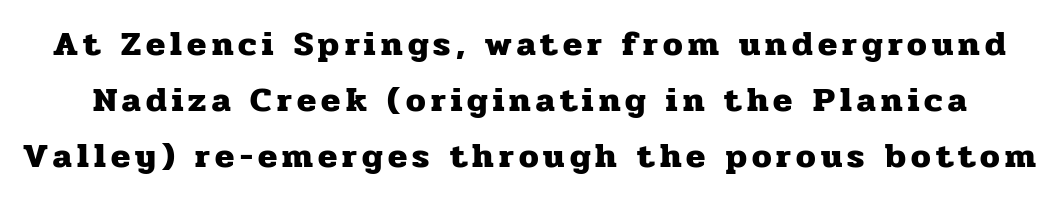
Q: Is the text bold? A: Yes.
Q: Is the text italic (slanted)? A: No, it is upright.
Q: Is the typeface a serif or a sans-serif typeface? A: Serif.
Q: Is the text underlined? A: No.
Q: Is the spacing between lines tight, normal or loose? A: Normal.
Q: Width (condensed, normal, or wide)? A: Normal.
Q: Stroke contrast? A: Low.
Q: x-height? A: Medium.
Q: Monospaced? A: No.
